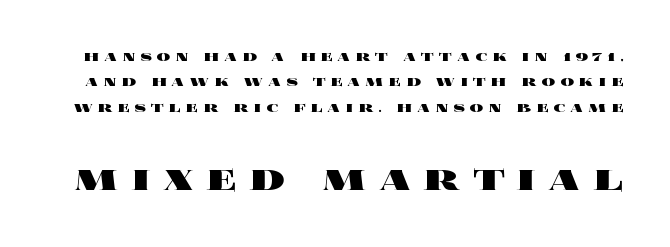
{"italic": "no", "bold": "yes", "weight": "heavy", "width": "wide", "x_height": "large", "monospaced": "no", "underline": "no", "line_spacing": "normal", "line_spacing_ratio": 1.49, "letter_spacing": "wide", "letter_spacing_em": 0.29, "larger_block": "second", "size_ratio": 2.47, "glyph_px": 42}
